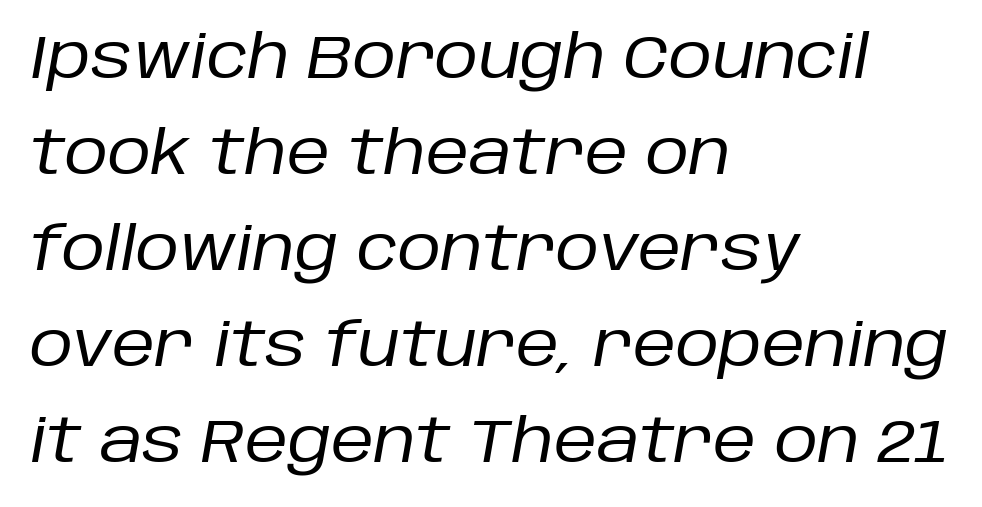
The image shows 60 px regular-weight type, italic (leaning right); set left-aligned, normal line spacing (1.6x), normal letter spacing, not underlined; low stroke contrast and a large x-height.
